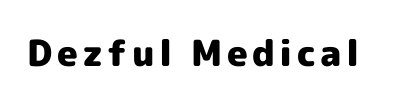
The image shows 36 px heavy sans-serif type, upright; set not underlined; a medium x-height.
